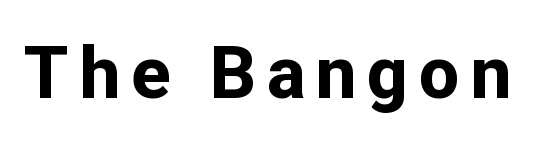
{"serif": "no", "italic": "no", "bold": "yes", "weight": "bold", "width": "normal", "stroke_contrast": "low", "x_height": "medium", "monospaced": "no", "underline": "no", "glyph_px": 72}
